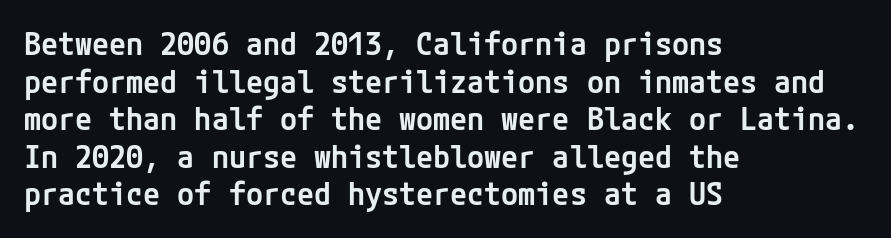
{"serif": "no", "italic": "no", "bold": "semi", "weight": "semibold", "width": "normal", "stroke_contrast": "low", "x_height": "medium", "underline": "no", "align": "left", "line_spacing_ratio": 1.21, "letter_spacing": "normal", "letter_spacing_em": 0.0, "glyph_px": 31}
